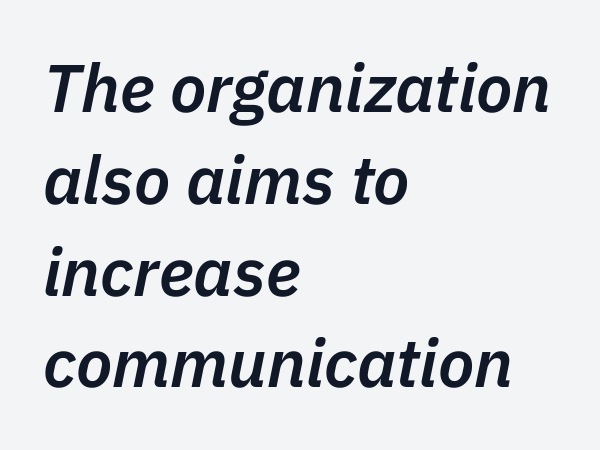
Has an underline been added? It has not. Is the type slanted? Yes — the strokes lean at a clear angle. This sample keeps an unexceptional amount of space between lines. Horizontal alignment here is leftward, the default for most running prose. How are the letters spaced? Ordinarily, with no added tracking. These lines carry some extra weight — a demibold, not a full bold.
